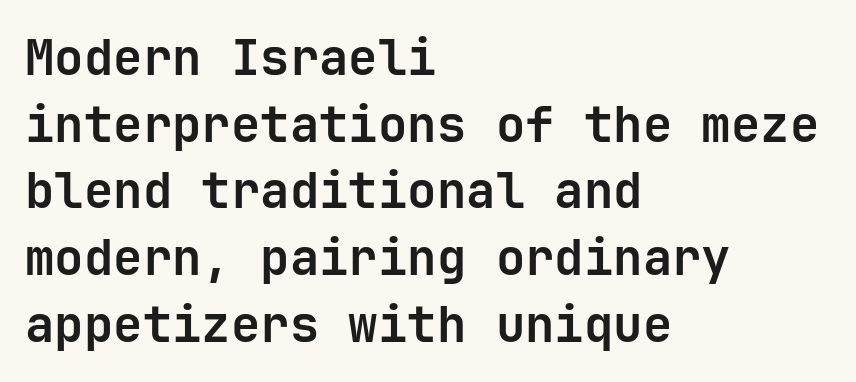
The image shows 49 px bold sans-serif type, upright, monospaced; set left-aligned, normal line spacing (1.36x), normal letter spacing, not underlined; low stroke contrast and a medium x-height.
